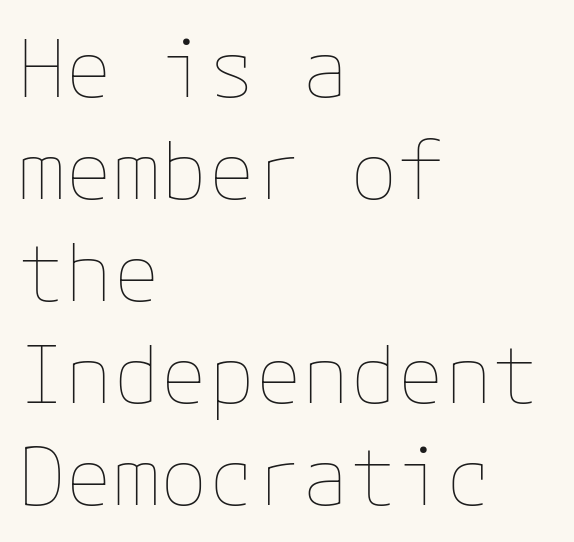
Q: Is the text bold? A: No.
Q: Is the text italic (slanted)? A: No, it is upright.
Q: Is the text underlined? A: No.
Q: How is the paragraph aligned? A: Left-aligned.
Q: Is the spacing between letters normal or unusually wide? A: Normal.
Q: Is the spacing between lines tight, normal or loose? A: Normal.
Q: Width (condensed, normal, or wide)? A: Normal.
Q: Stroke contrast? A: Low.
Q: x-height? A: Medium.
